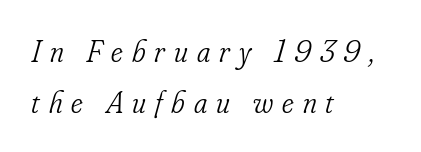
The weight tops out at a normal text grade. The space beneath each line is pristine and unruled. If you drew a ruler down the left edge, every line would touch it. Compared with typical paragraphs, the rows here are spaced about the same. The line texture is sparse and dotted thanks to wide tracking. Quick note: italic.
